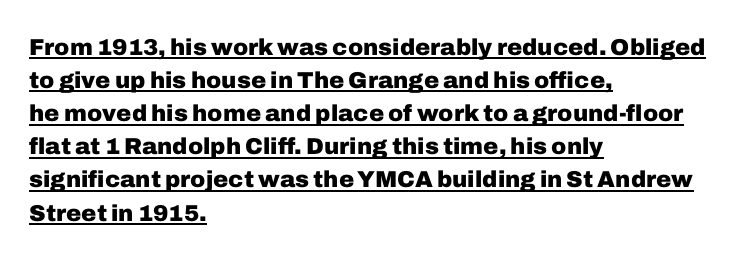
{"italic": "no", "bold": "yes", "underline": "yes", "align": "left", "line_spacing": "normal", "line_spacing_ratio": 1.44, "letter_spacing": "normal", "letter_spacing_em": 0.0, "glyph_px": 23}
